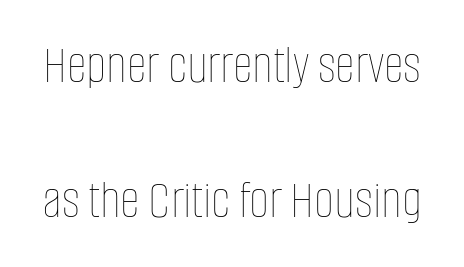
The image shows 55 px thin, condensed type, upright; set loose line spacing (2.46x), normal letter spacing, not underlined; low stroke contrast and a large x-height.
